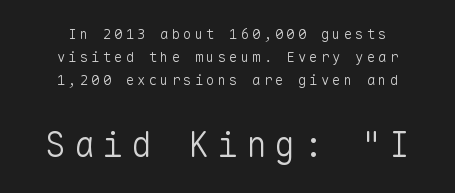
Observe the absence of serifs on each vertical stroke in this sample. Does extra space separate the letters? Yes, quite a lot of it. Here the designer chose a console-style face with uniform glyph widths. No extra ink here — the face is not bold. Is the block centered? Yes — each line is placed symmetrically about the middle. Tall strokes in this sample are plumb rather than angled.
